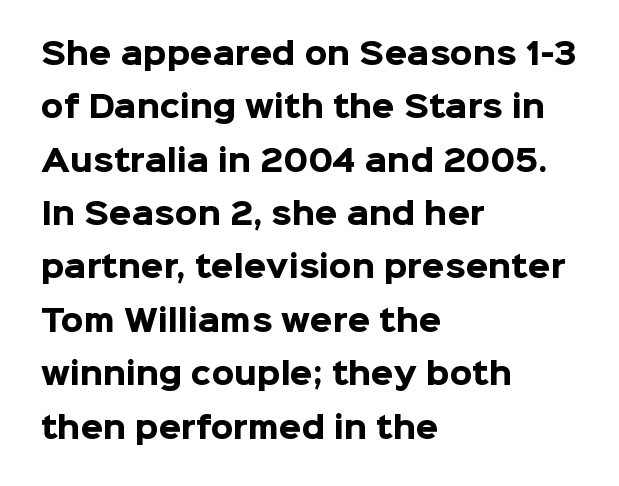
The image shows 29 px heavy sans-serif type, upright; set left-aligned, line spacing 1.84x, normal letter spacing, not underlined; low stroke contrast and a medium x-height.
